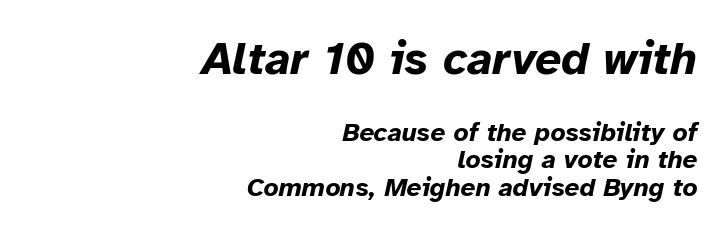
{"italic": "yes", "lean": "right", "slant_degrees": 12, "bold": "yes", "weight": "bold", "width": "normal", "stroke_contrast": "low", "x_height": "medium", "monospaced": "no", "underline": "no", "align": "right", "line_spacing": "tight", "line_spacing_ratio": 1.06, "letter_spacing": "normal", "letter_spacing_em": 0.0, "larger_block": "first", "size_ratio": 1.77, "glyph_px": 46}
